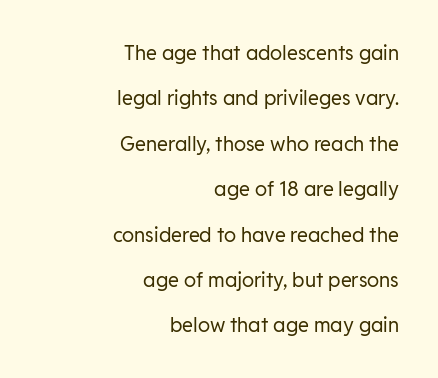
Q: Is the text bold? A: No.
Q: Is the text italic (slanted)? A: No, it is upright.
Q: Is the text underlined? A: No.
Q: How is the paragraph aligned? A: Right-aligned.
Q: Is the spacing between letters normal or unusually wide? A: Normal.
Q: Is the spacing between lines tight, normal or loose? A: Loose.
